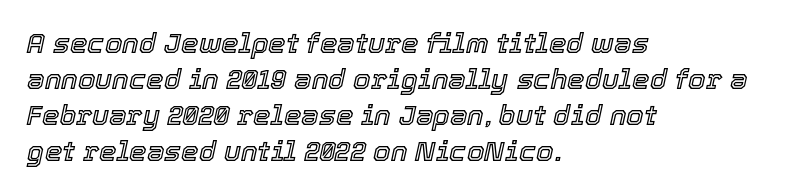
{"italic": "yes", "lean": "right", "slant_degrees": 12, "width": "normal", "x_height": "medium", "monospaced": "no", "underline": "no", "align": "left", "line_spacing": "normal", "line_spacing_ratio": 1.29, "letter_spacing": "normal", "letter_spacing_em": 0.0, "glyph_px": 28}
